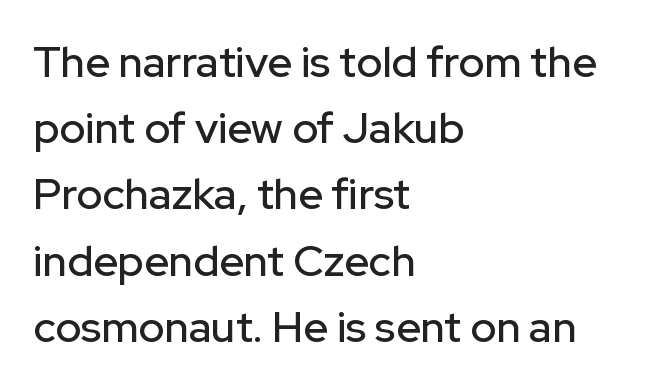
{"serif": "no", "italic": "no", "width": "normal", "stroke_contrast": "low", "x_height": "medium", "monospaced": "no", "underline": "no", "align": "left", "line_spacing": "normal", "line_spacing_ratio": 1.54, "letter_spacing": "normal", "letter_spacing_em": 0.0, "glyph_px": 43}
